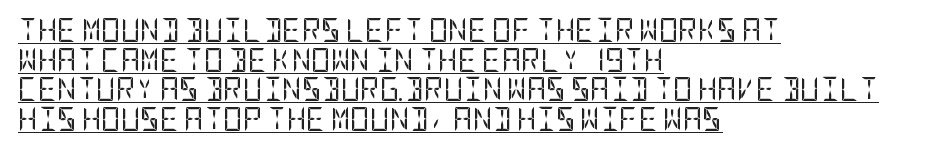
{"italic": "no", "bold": "no", "underline": "yes", "align": "left", "line_spacing_ratio": 1.23, "letter_spacing": "normal", "letter_spacing_em": 0.0, "glyph_px": 24}
